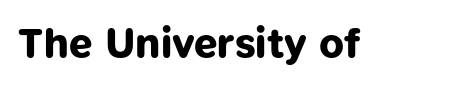
The image shows 42 px bold sans-serif type; set normal letter spacing, not underlined; low stroke contrast and a medium x-height.
